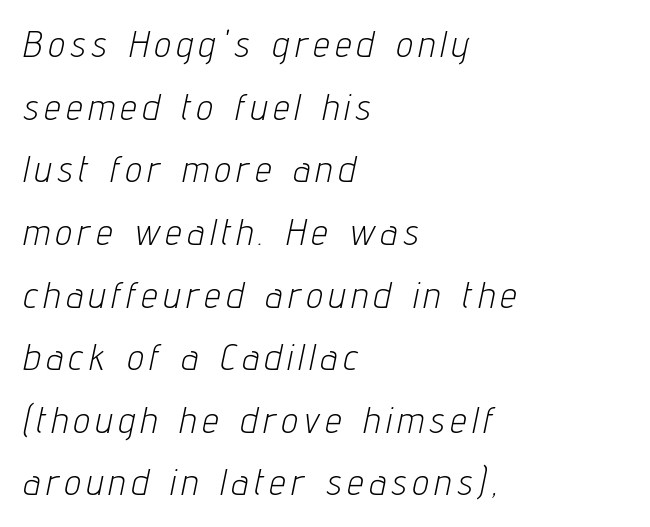
Q: Is the text bold? A: No.
Q: Is the text italic (slanted)? A: Yes, it leans right by about 12 degrees.
Q: Is the text underlined? A: No.
Q: How is the paragraph aligned? A: Left-aligned.
Q: Width (condensed, normal, or wide)? A: Condensed.
Q: Stroke contrast? A: Low.
Q: x-height? A: Medium.
Q: Monospaced? A: No.
